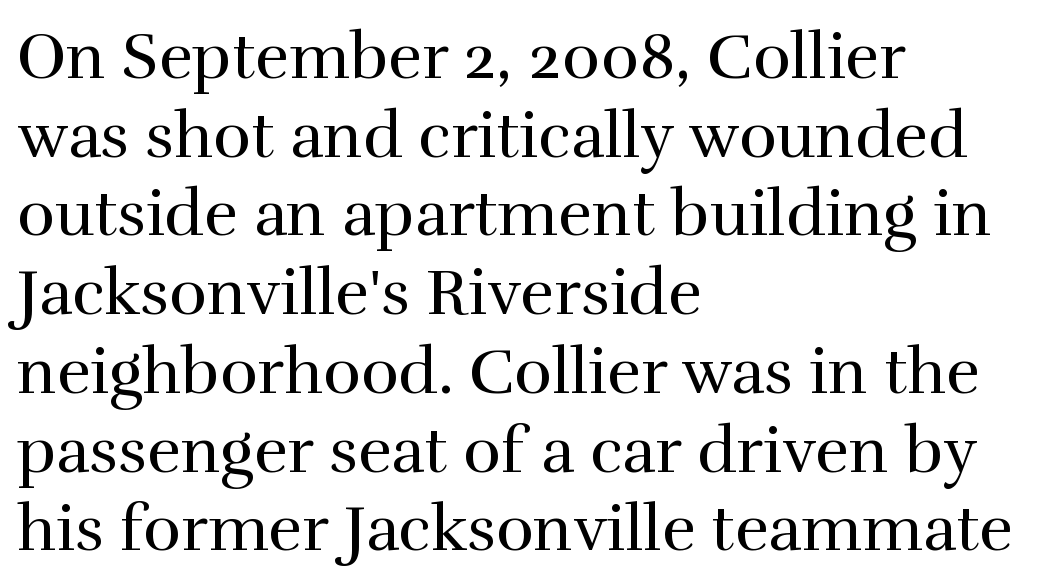
Letterform terminals end in serifs throughout the passage. Summary of weight: not heavy and not bold. Compared with a centered layout, this one pins lines to the left instead. The face used here is proportionally spaced, like ordinary book or web type. The gap between lines stays unmarked.
